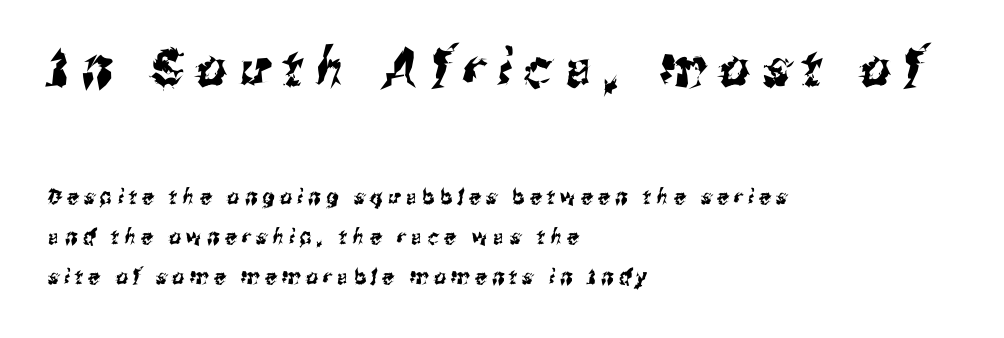
Q: Is the typeface a serif or a sans-serif typeface? A: Sans-serif.
Q: Is the text underlined? A: No.
Q: How is the paragraph aligned? A: Left-aligned.
Q: Is the spacing between letters normal or unusually wide? A: Unusually wide.
Q: Is the spacing between lines tight, normal or loose? A: Loose.
Q: Which block of text is set in a larger size, the first (top) or the second (bottom)? A: The first (top) one.
Q: Width (condensed, normal, or wide)? A: Condensed.
Q: Stroke contrast? A: Medium.
Q: x-height? A: Medium.
Q: Monospaced? A: No.
